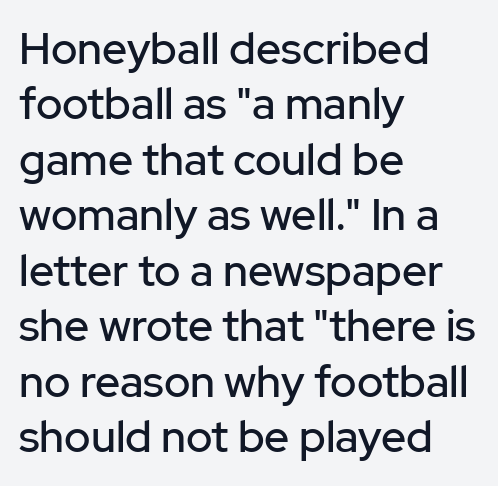
{"serif": "no", "italic": "no", "width": "normal", "stroke_contrast": "low", "x_height": "medium", "monospaced": "no", "underline": "no", "align": "left", "line_spacing": "normal", "line_spacing_ratio": 1.26, "letter_spacing": "normal", "letter_spacing_em": 0.0, "glyph_px": 44}
